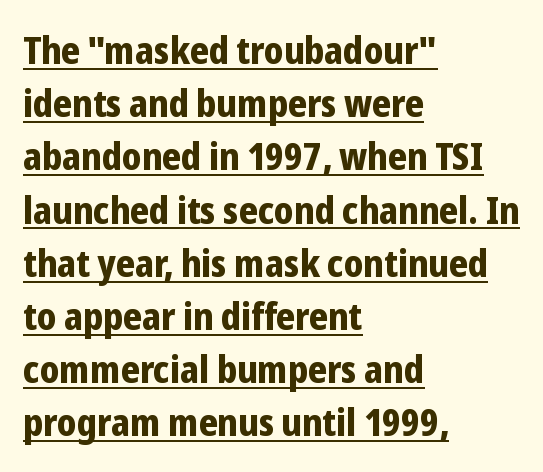
Look at the stroke-to-counter ratio: heavy, a bold. Compared with undecorated copy, this sample adds a rule below the words. Unlike italic type, these characters show no tilt at all. Is the letter spacing exaggerated? No — it looks like the ordinary default.
